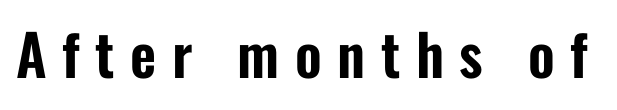
{"serif": "no", "italic": "no", "width": "condensed", "stroke_contrast": "low", "x_height": "medium", "monospaced": "no", "underline": "no", "letter_spacing": "wide", "letter_spacing_em": 0.27, "glyph_px": 57}
